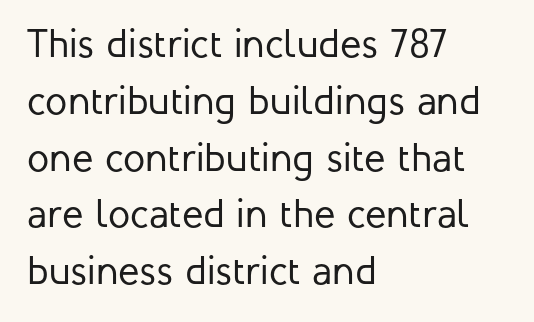
The image shows 40 px regular-weight sans-serif type, upright; set left-aligned, normal line spacing (1.42x), normal letter spacing, not underlined; low stroke contrast and a medium x-height.
